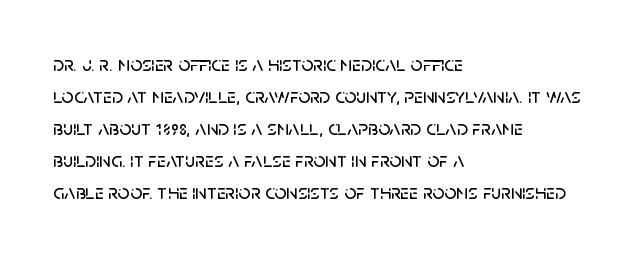
Spacing between characters is what you'd get straight out of the box. This sample is left-justified, so line endings fall wherever the words run out. Has an underline been added? It has not. Evenly set lines give the paragraph a standard silhouette. You can tell it's not italic because the verticals are truly vertical.
